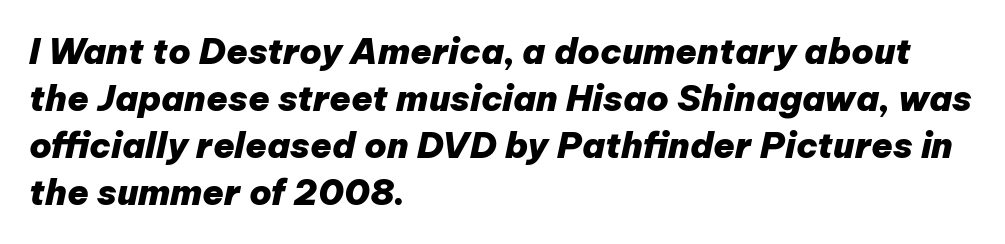
The rendering uses natural spacing where letterforms have individual widths. Notice how thick the strokes are: this is what a full bold looks like. The rendering anchors every line to the left-hand side. Every character sits at an angle, as italics do. Tracking value appears to be zero — textbook default spacing.
